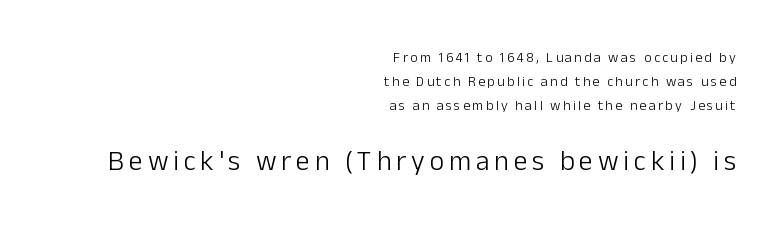
{"serif": "no", "italic": "no", "bold": "no", "weight": "light", "width": "normal", "stroke_contrast": "low", "x_height": "medium", "monospaced": "no", "underline": "no", "align": "right", "line_spacing_ratio": 1.71, "larger_block": "second", "size_ratio": 2.0, "glyph_px": 28}
